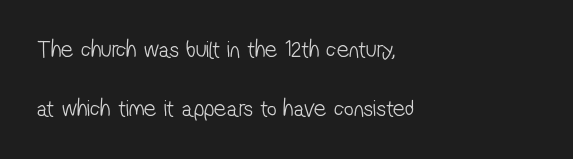
{"bold": "no", "underline": "no", "align": "left", "line_spacing": "loose", "line_spacing_ratio": 2.47, "letter_spacing": "normal", "letter_spacing_em": 0.0, "glyph_px": 24}
